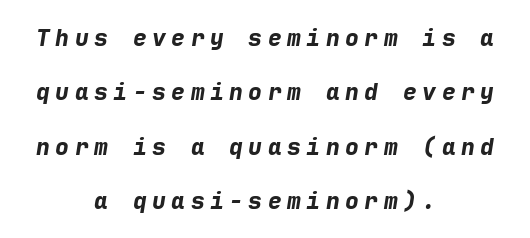
The image shows 23 px bold type, italic (leaning right); set centered, loose line spacing (2.36x), unusually wide letter spacing (+0.24 em), not underlined.
